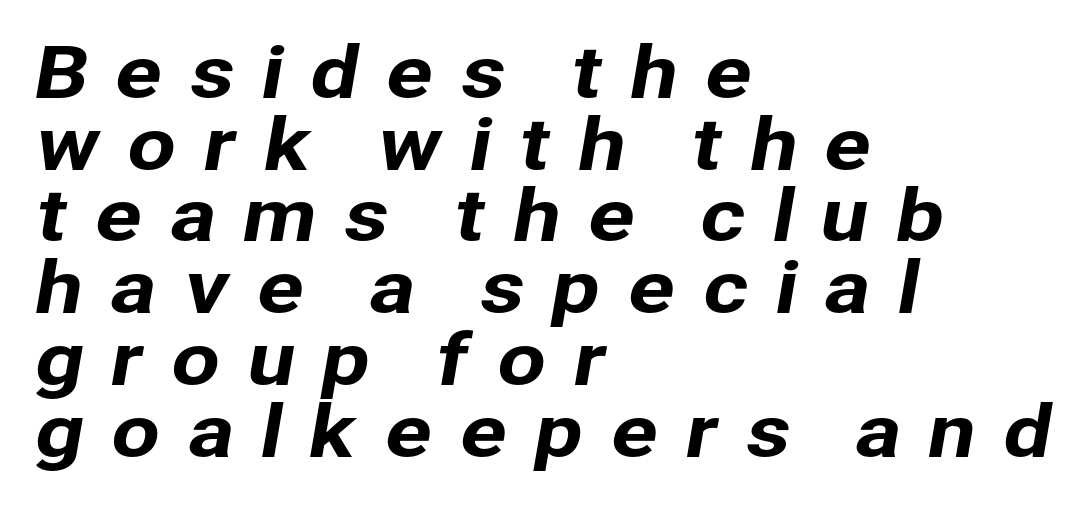
The image shows 71 px sans-serif type; set left-aligned, tight line spacing (1.01x), unusually wide letter spacing (+0.36 em), not underlined; low stroke contrast and a medium x-height.
